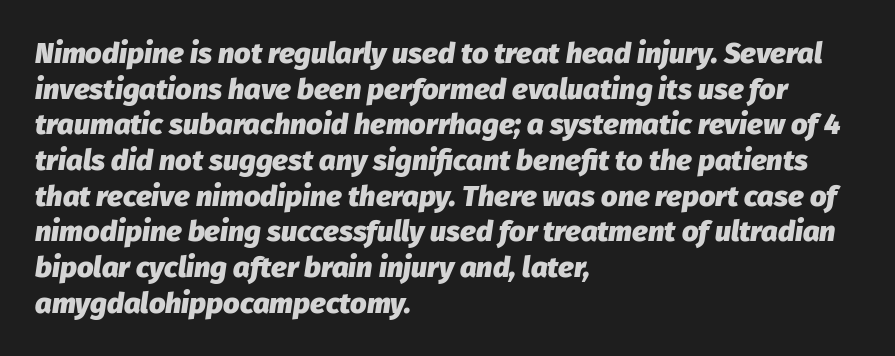
Q: Is the text bold? A: Yes.
Q: Is the text italic (slanted)? A: Yes, it leans right by about 8 degrees.
Q: Is the text underlined? A: No.
Q: How is the paragraph aligned? A: Left-aligned.
Q: Is the spacing between letters normal or unusually wide? A: Normal.
Q: Width (condensed, normal, or wide)? A: Normal.
Q: Stroke contrast? A: Low.
Q: x-height? A: Medium.
Q: Monospaced? A: No.
